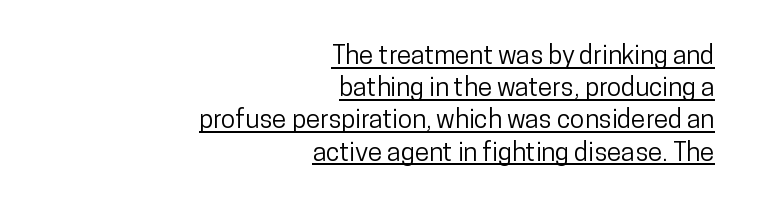
A student would call this right alignment; a typographer would say flush right, rag left. A typesetter would call this zero additional tracking. This sample carries an underscore along the baseline area. Notice how the stems are strictly vertical — no italics here.
